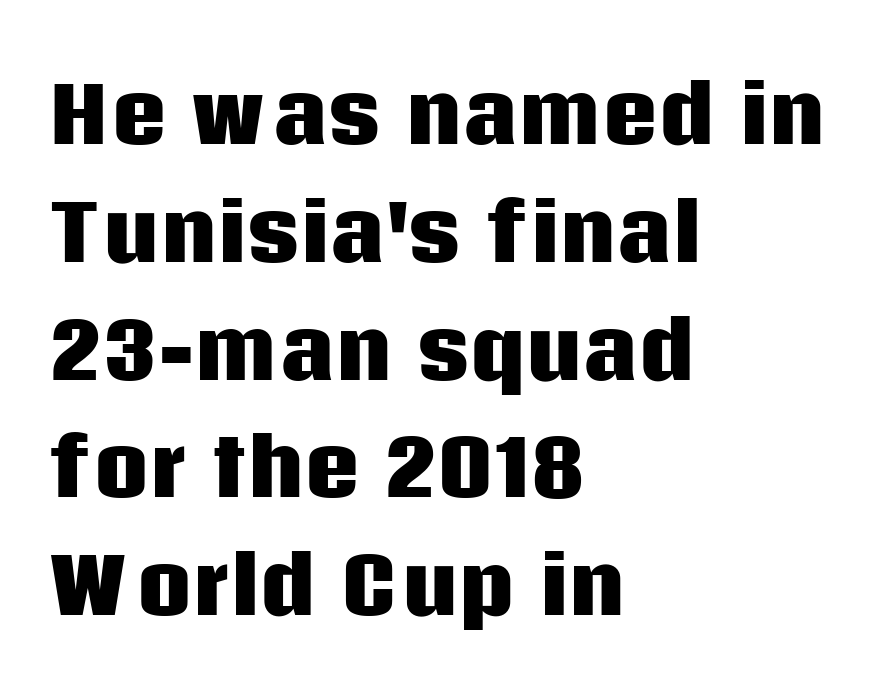
The image shows 77 px heavy sans-serif type, upright; set left-aligned, normal line spacing (1.53x), normal letter spacing, not underlined; low stroke contrast and a large x-height.
